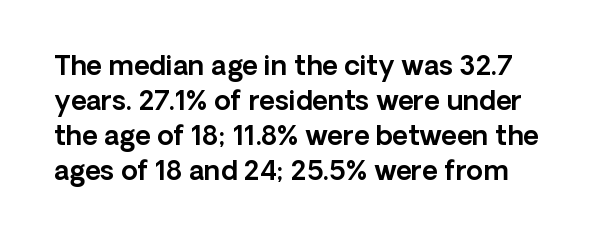
The space directly below the letters is spotless. Normally led — the rows are evenly, conventionally spaced. Is the letter spacing exaggerated? No — it looks like the ordinary default. It's the straight-up-and-down kind of type.
